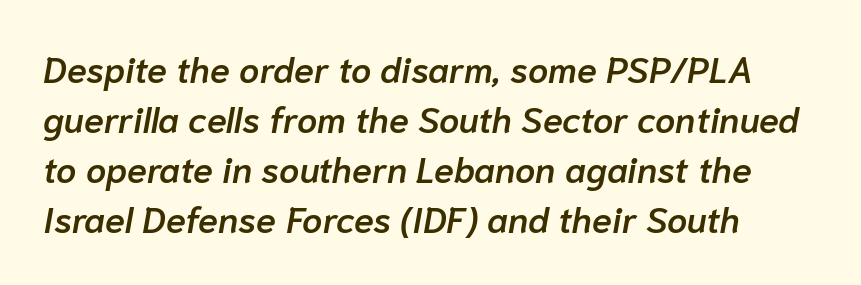
Q: Is the text bold? A: Semi-bold.
Q: Is the text italic (slanted)? A: Yes, it leans right by about 10 degrees.
Q: Is the text underlined? A: No.
Q: How is the paragraph aligned? A: Left-aligned.
Q: Is the spacing between letters normal or unusually wide? A: Normal.
Q: Is the spacing between lines tight, normal or loose? A: Normal.
Q: Width (condensed, normal, or wide)? A: Normal.
Q: Stroke contrast? A: Low.
Q: x-height? A: Medium.
Q: Monospaced? A: No.
